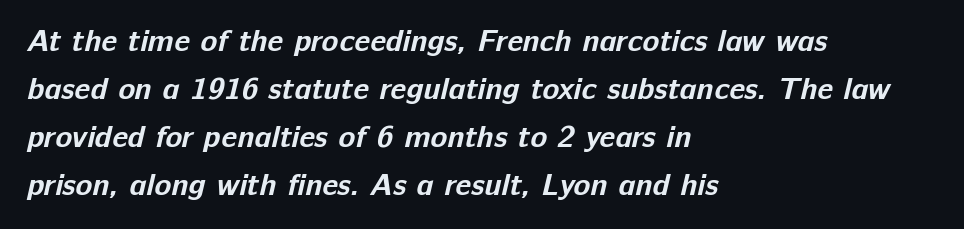
Has an underline been added? It has not. Here the designer chose a conventional face with non-uniform glyph widths. Line beginnings align vertically; line endings do not. Stroke terminals: plain, sans-serif. There is no visible air inserted between adjacent glyphs. Is there much room between lines? A standard amount, neither cramped nor airy.
